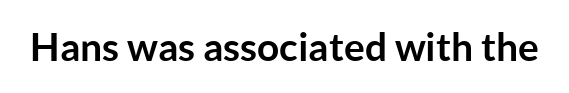
The image shows 39 px semibold sans-serif type, upright; set normal letter spacing, not underlined; low stroke contrast and a medium x-height.
